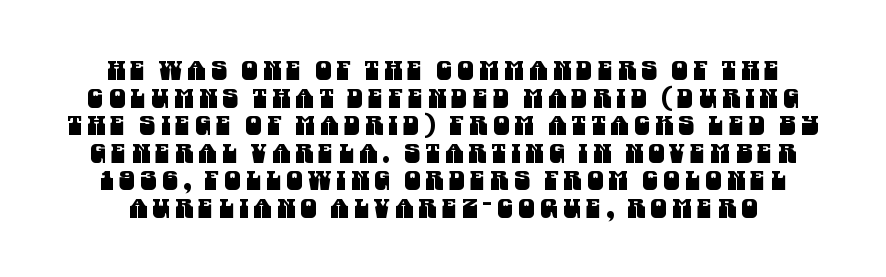
The image shows 26 px text type; set tight line spacing (1.06x), unusually wide letter spacing (+0.2 em), not underlined.
